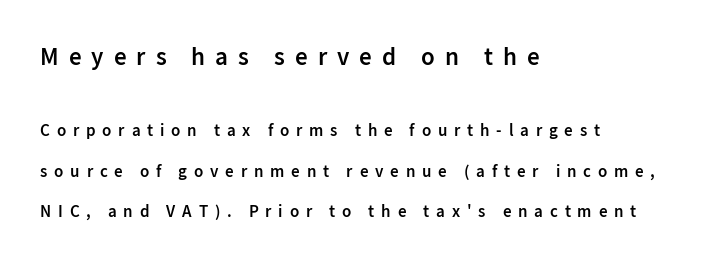
Q: Is the text bold? A: Semi-bold.
Q: Is the text italic (slanted)? A: No, it is upright.
Q: Is the text underlined? A: No.
Q: How is the paragraph aligned? A: Left-aligned.
Q: Is the spacing between letters normal or unusually wide? A: Unusually wide.
Q: Is the spacing between lines tight, normal or loose? A: Loose.
Q: Which block of text is set in a larger size, the first (top) or the second (bottom)? A: The first (top) one.
